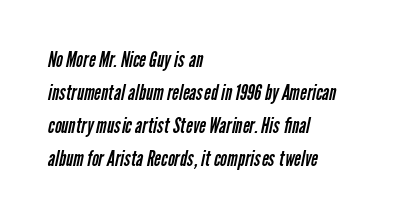
{"bold": "no", "underline": "no", "align": "left", "line_spacing": "normal", "line_spacing_ratio": 1.57, "letter_spacing": "normal", "letter_spacing_em": 0.0, "glyph_px": 21}
